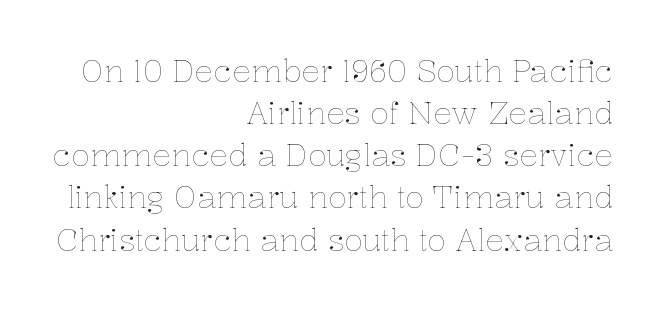
Q: Is the text bold? A: No.
Q: Is the text italic (slanted)? A: No, it is upright.
Q: Is the text underlined? A: No.
Q: How is the paragraph aligned? A: Right-aligned.
Q: Is the spacing between letters normal or unusually wide? A: Normal.
Q: Is the spacing between lines tight, normal or loose? A: Normal.
Q: Width (condensed, normal, or wide)? A: Normal.
Q: Stroke contrast? A: Low.
Q: x-height? A: Medium.
Q: Monospaced? A: No.
